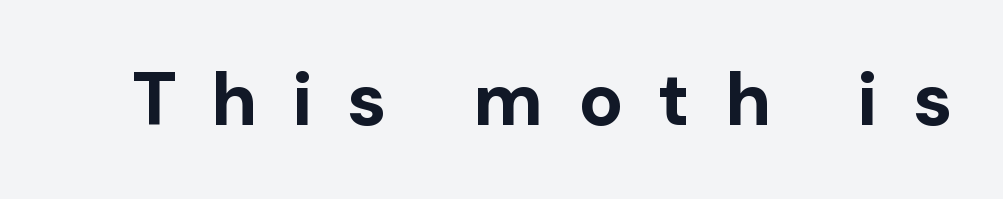
Q: Is the text bold? A: Yes.
Q: Is the text italic (slanted)? A: No, it is upright.
Q: Is the typeface a serif or a sans-serif typeface? A: Sans-serif.
Q: Is the text underlined? A: No.
Q: Is the spacing between letters normal or unusually wide? A: Unusually wide.
Q: Width (condensed, normal, or wide)? A: Normal.
Q: Stroke contrast? A: Low.
Q: x-height? A: Medium.
Q: Monospaced? A: No.
